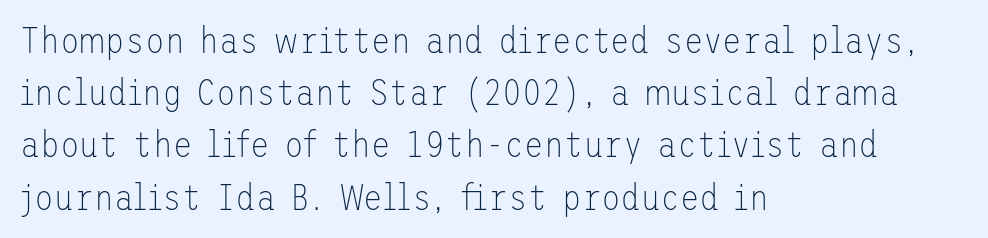
The image shows 36 px thin sans-serif type, upright; set left-aligned, normal line spacing (1.45x), normal letter spacing, not underlined; low stroke contrast and a medium x-height.
